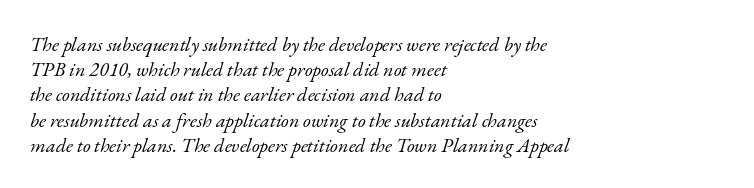
{"italic": "yes", "lean": "right", "slant_degrees": 17, "bold": "no", "underline": "no", "align": "left", "line_spacing": "normal", "line_spacing_ratio": 1.26, "letter_spacing": "normal", "letter_spacing_em": 0.0, "glyph_px": 20}
